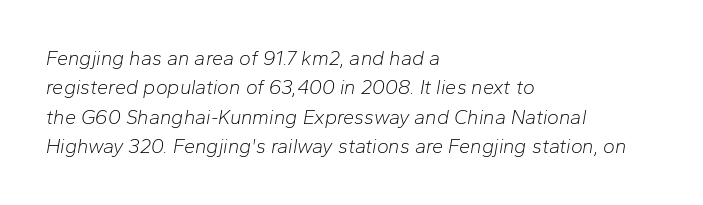
The image shows 20 px text type, italic (leaning right); set left-aligned, normal line spacing (1.47x), normal letter spacing, not underlined.
